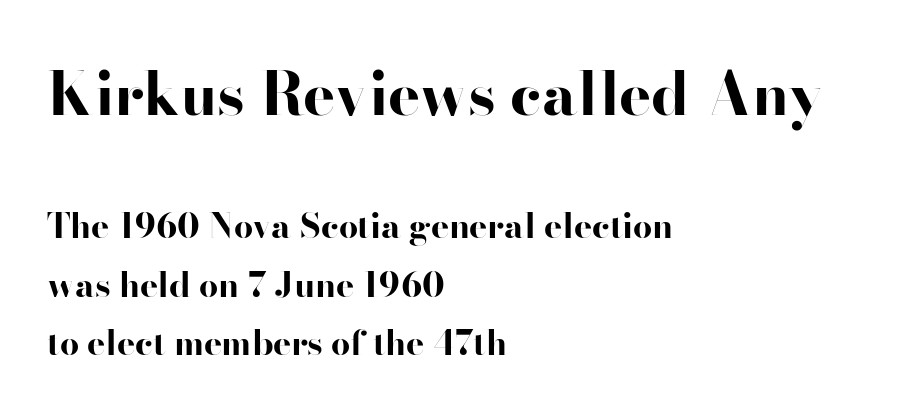
Q: Is the text bold? A: Yes.
Q: Is the text italic (slanted)? A: No, it is upright.
Q: Is the typeface a serif or a sans-serif typeface? A: Sans-serif.
Q: Is the text underlined? A: No.
Q: How is the paragraph aligned? A: Left-aligned.
Q: Is the spacing between letters normal or unusually wide? A: Normal.
Q: Which block of text is set in a larger size, the first (top) or the second (bottom)? A: The first (top) one.
Q: Width (condensed, normal, or wide)? A: Wide.
Q: Stroke contrast? A: High.
Q: x-height? A: Small.
Q: Monospaced? A: No.
